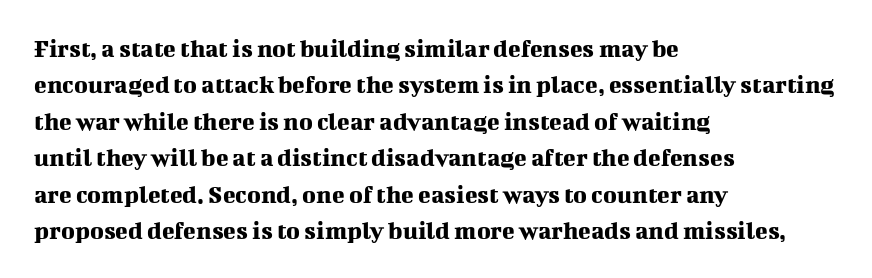
{"italic": "no", "underline": "no", "align": "left", "line_spacing": "normal", "line_spacing_ratio": 1.4, "letter_spacing": "normal", "letter_spacing_em": 0.0, "glyph_px": 26}
